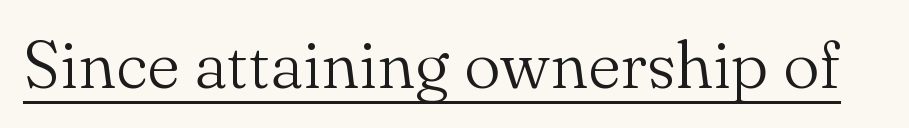
The image shows 66 px light serif type, upright; set normal letter spacing, underlined; medium stroke contrast and a small x-height.
